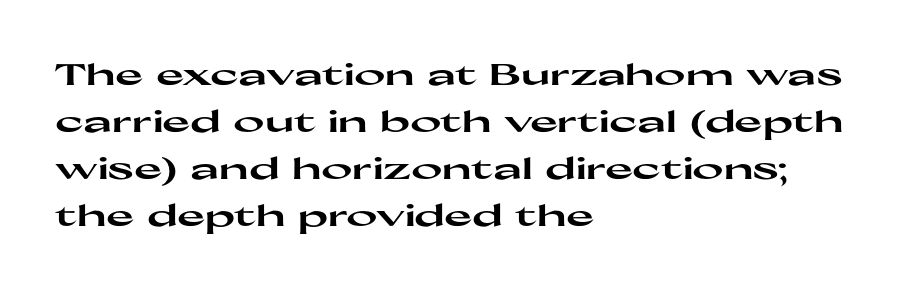
Each letter keeps its own natural width here, so spacing adapts to shape. Caption: multi-line text, flush left, ragged right. The line texture is even and compact thanks to regular tracking. Posture: upright roman. The rendering shows plain stroke endings on the letterforms — a sans-serif design.
